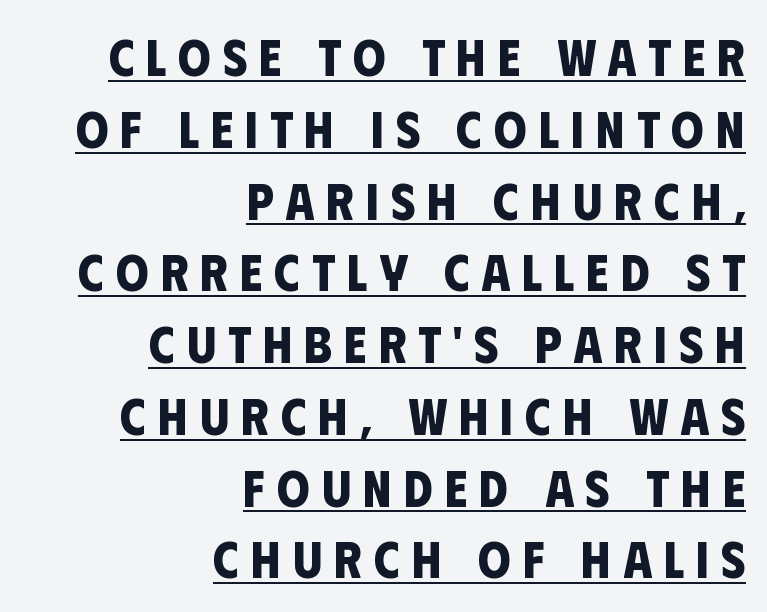
Q: Is the text bold? A: Yes.
Q: Is the typeface a serif or a sans-serif typeface? A: Sans-serif.
Q: Is the text underlined? A: Yes.
Q: How is the paragraph aligned? A: Right-aligned.
Q: Is the spacing between letters normal or unusually wide? A: Unusually wide.
Q: Is the spacing between lines tight, normal or loose? A: Normal.
Q: Width (condensed, normal, or wide)? A: Condensed.
Q: Stroke contrast? A: Low.
Q: x-height? A: Large.
Q: Monospaced? A: No.
